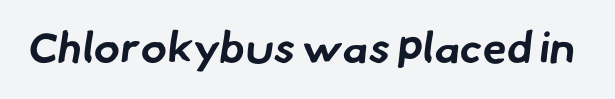
The image shows 44 px bold sans-serif type; set normal letter spacing, not underlined; low stroke contrast and a small x-height.
